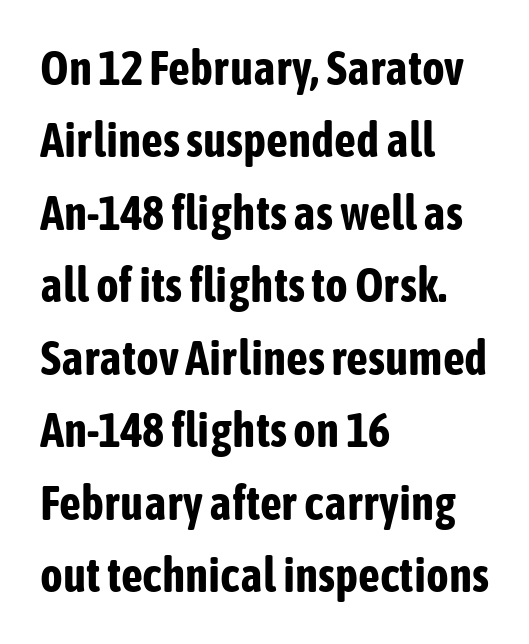
The image shows 48 px bold, condensed sans-serif type, upright; set left-aligned, normal line spacing (1.51x), normal letter spacing, not underlined; low stroke contrast and a medium x-height.
